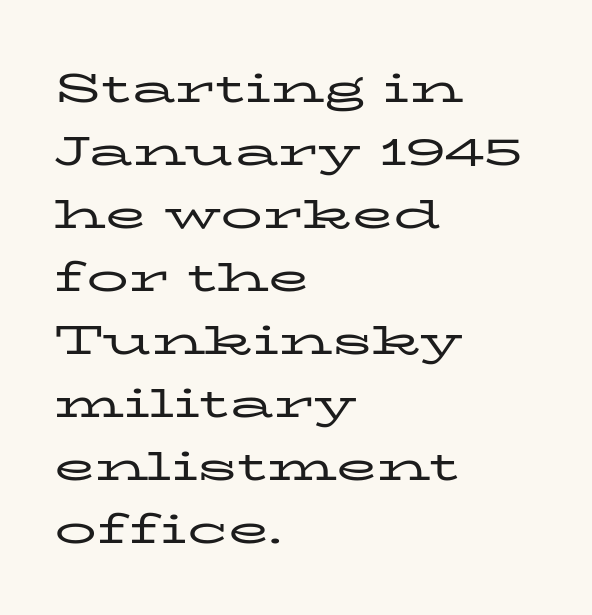
Q: Is the text bold? A: No.
Q: Is the text italic (slanted)? A: No, it is upright.
Q: Is the typeface a serif or a sans-serif typeface? A: Serif.
Q: Is the text underlined? A: No.
Q: How is the paragraph aligned? A: Left-aligned.
Q: Is the spacing between letters normal or unusually wide? A: Normal.
Q: Is the spacing between lines tight, normal or loose? A: Normal.
Q: Width (condensed, normal, or wide)? A: Wide.
Q: Stroke contrast? A: Low.
Q: x-height? A: Medium.
Q: Monospaced? A: No.
